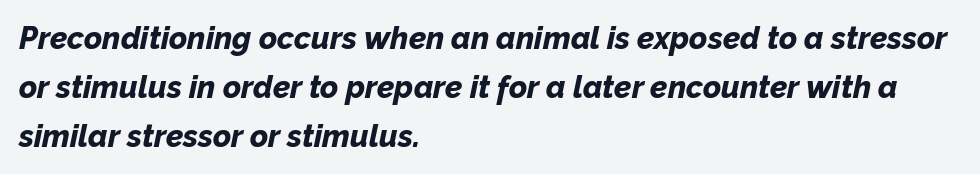
The image shows 31 px bold type, italic (leaning right); set left-aligned, normal line spacing (1.58x), normal letter spacing, not underlined; low stroke contrast and a medium x-height.
